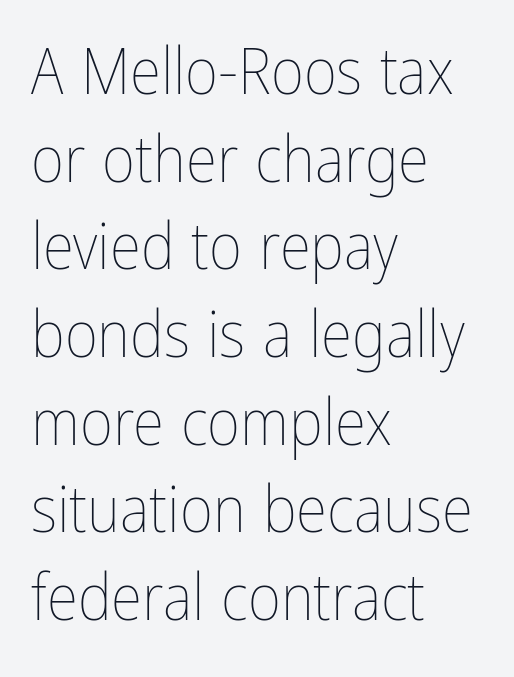
Stem width sits at or under what a default text font uses. The lines in this sample share a left origin and differ only in where they stop. No italicization has been applied; the sample stays upright. This rendering leaves character spacing at its baseline value. Type without underlining.
